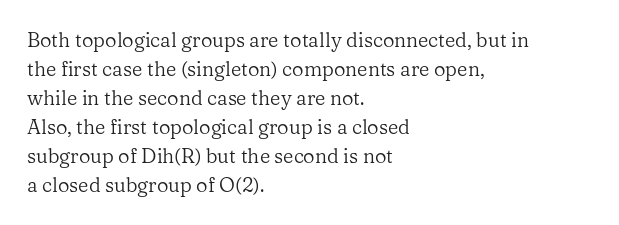
The image shows 20 px text type, upright; set left-aligned, normal line spacing (1.45x), normal letter spacing, not underlined.
